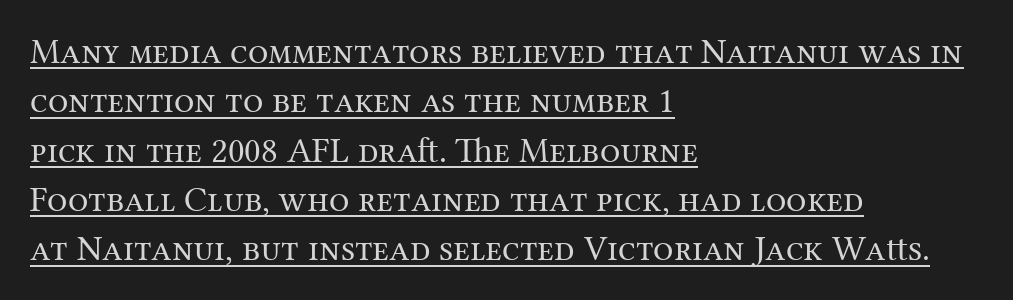
Whoever set this chose a conventional vertical rhythm. Ink coverage per letter is moderate at most. Unlike a clean sans, this face finishes its strokes with serifs. Varying glyph widths throughout — classic text-font behaviour.
